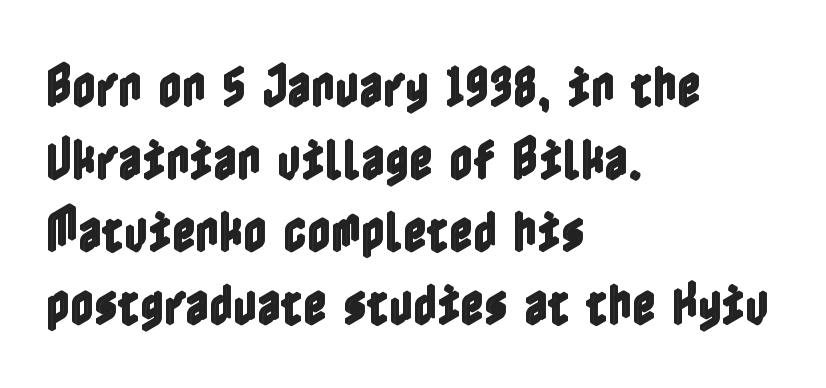
{"italic": "no", "width": "condensed", "x_height": "medium", "underline": "no", "align": "left", "line_spacing": "normal", "line_spacing_ratio": 1.58, "letter_spacing": "normal", "letter_spacing_em": 0.0, "glyph_px": 46}
